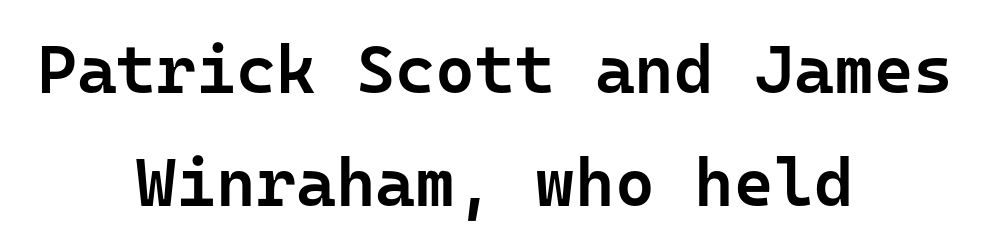
Is this a sans? Yes — the strokes have no serifs. Words appear dense and cohesive because spacing is normal. Caption: multi-line text, centered on the measure. The letters march in equal steps, a hallmark of fixed-pitch type.
